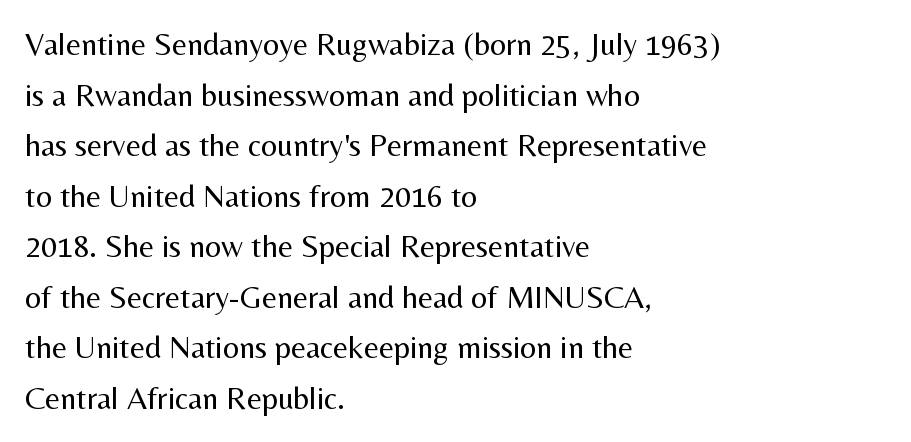
Regarding serifs, this sample does without them. Whoever set this chose a conventional vertical rhythm. Standard letterfit; no display-style spreading of the glyphs. This is roman type, the default non-slanted kind. Looks like regular typesetting: each glyph gets only the width it needs. All the whitespace from short lines collects on the right.
